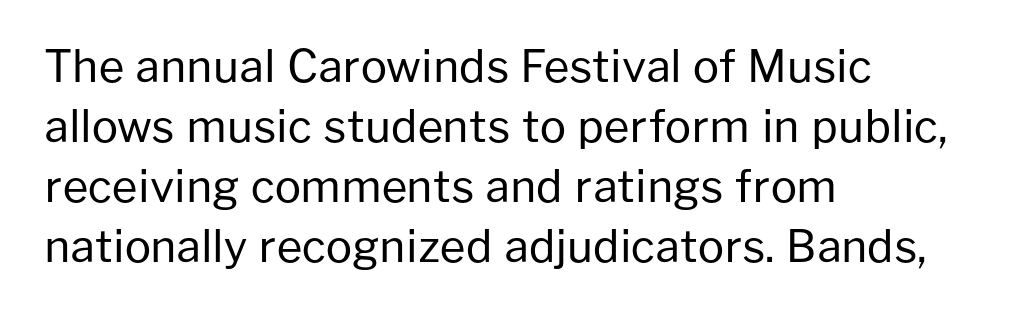
{"serif": "no", "italic": "no", "bold": "no", "weight": "regular", "width": "normal", "stroke_contrast": "low", "x_height": "medium", "monospaced": "no", "underline": "no", "align": "left", "line_spacing": "normal", "line_spacing_ratio": 1.36, "letter_spacing": "normal", "letter_spacing_em": 0.0, "glyph_px": 44}
